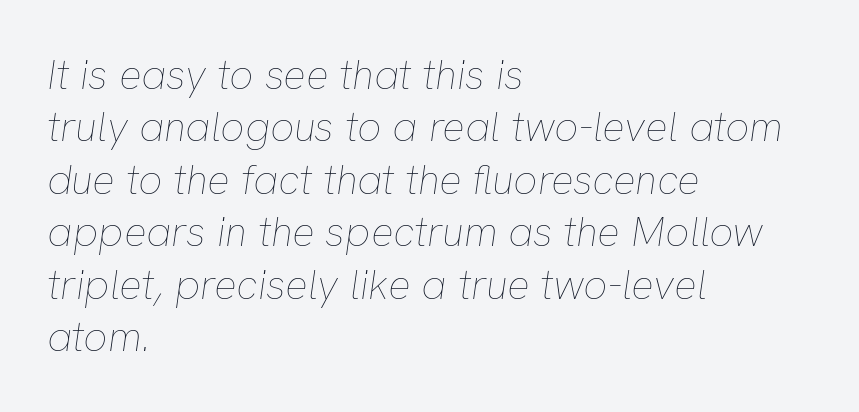
Honestly, the letter spacing is just normal — you wouldn't notice it. The rendering uses natural spacing where letterforms have individual widths. Where is the straight margin? On the left. It's the slanting kind of type. Heaviness? Minimal to ordinary, like unemphasized prose.
